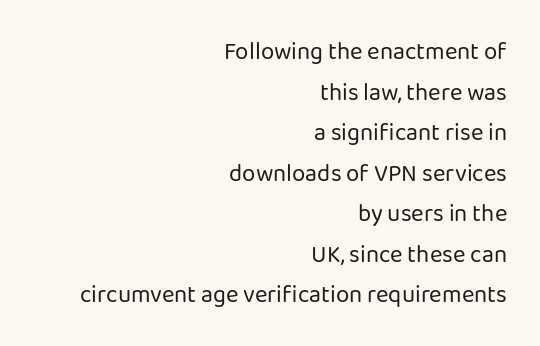
{"italic": "no", "bold": "no", "underline": "no", "align": "right", "line_spacing": "normal", "line_spacing_ratio": 1.69, "letter_spacing": "normal", "letter_spacing_em": 0.0, "glyph_px": 24}
